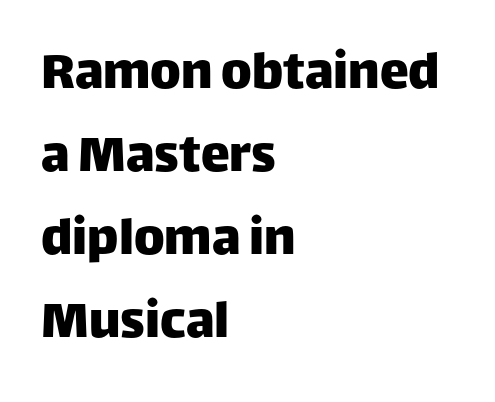
Q: Is the text italic (slanted)? A: No, it is upright.
Q: Is the typeface a serif or a sans-serif typeface? A: Sans-serif.
Q: Is the text underlined? A: No.
Q: How is the paragraph aligned? A: Left-aligned.
Q: Is the spacing between letters normal or unusually wide? A: Normal.
Q: Is the spacing between lines tight, normal or loose? A: Normal.
Q: Width (condensed, normal, or wide)? A: Normal.
Q: Stroke contrast? A: Low.
Q: x-height? A: Large.
Q: Monospaced? A: No.
